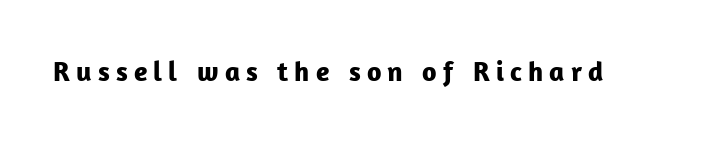
The image shows 28 px bold sans-serif type, upright; set unusually wide letter spacing (+0.22 em), not underlined; low stroke contrast and a medium x-height.
